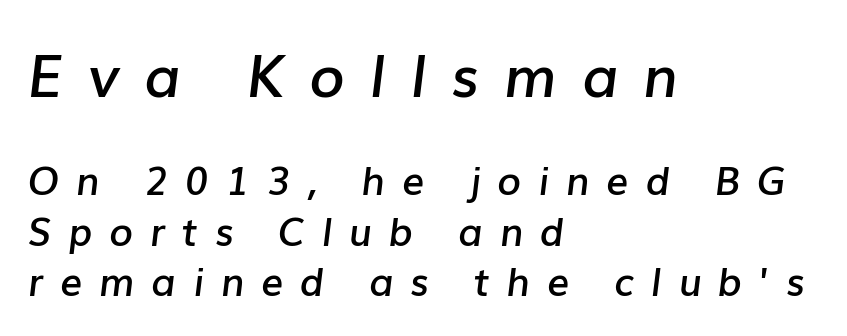
Rendered with sloped, italic letterforms. Do the characters align in a grid? No, the font is proportional. Line beginnings align vertically; line endings do not. Glyph-to-glyph distance is far greater than everyday printed text. Beneath every word, the page is bare.
